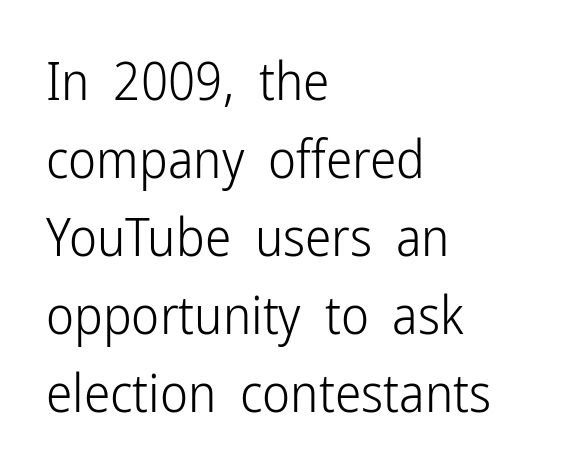
The paragraph shown leans on its left margin. Lines of text with bare space underneath. A quiet, ordinary-to-light weight characterises the typeface. The text was rendered using a sans face with plain stroke endings. The letters stand straight up with perfectly vertical stems. Character widths vary here, with narrow letters taking less room than wide ones.
